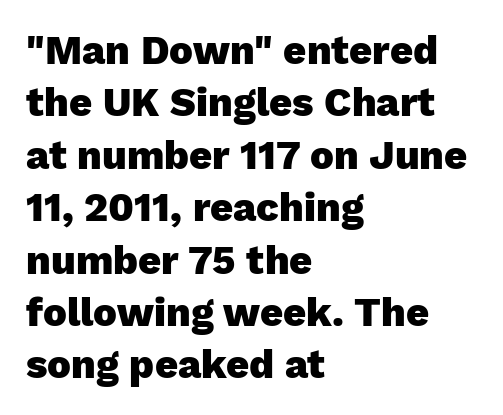
The image shows 40 px heavy sans-serif type, upright; set left-aligned, normal line spacing (1.31x), normal letter spacing, not underlined; low stroke contrast and a medium x-height.
